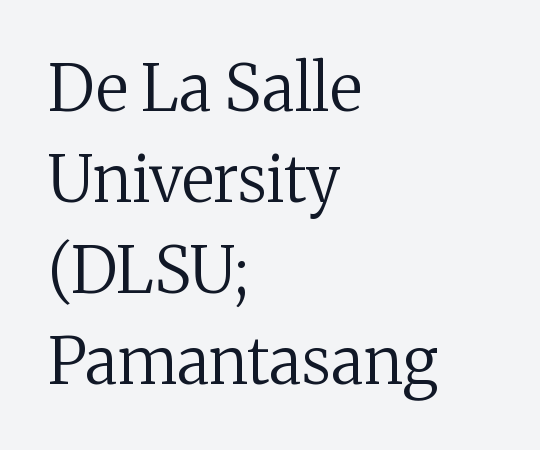
Normally led — the rows are evenly, conventionally spaced. One-word summary of the alignment: left. Note: serifs present on the glyphs. No heavy texture on the line: the type isn't bold.
